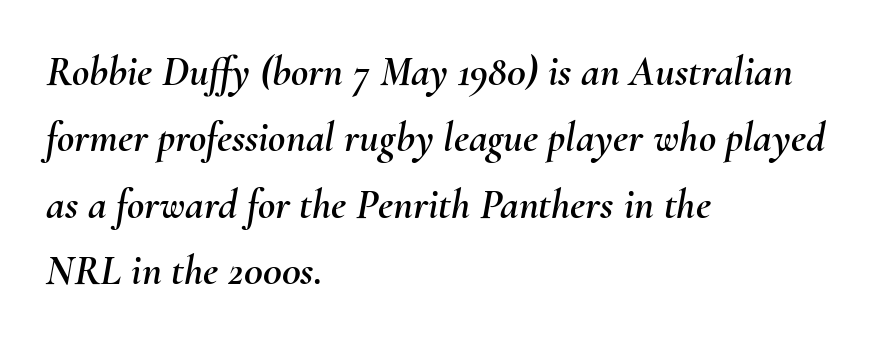
Q: Is the text italic (slanted)? A: Yes, it leans right by about 10 degrees.
Q: Is the text underlined? A: No.
Q: How is the paragraph aligned? A: Left-aligned.
Q: Is the spacing between letters normal or unusually wide? A: Normal.
Q: Is the spacing between lines tight, normal or loose? A: Normal.
Q: Width (condensed, normal, or wide)? A: Normal.
Q: Stroke contrast? A: Medium.
Q: x-height? A: Small.
Q: Monospaced? A: No.
